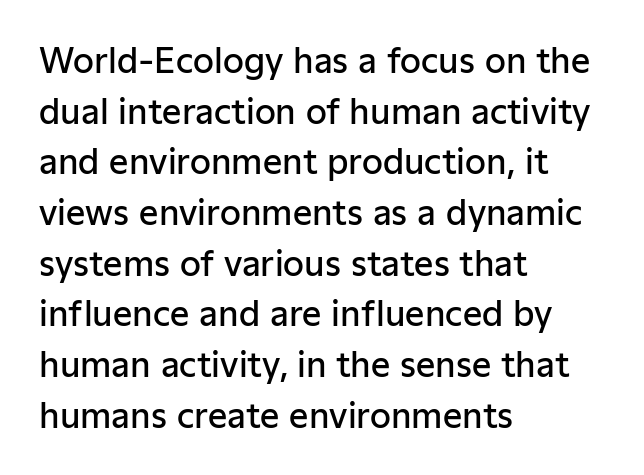
Strokes here are thickened, but only to semibold level. Note: no serifs on the glyphs. The gap between lines stays unmarked. Interline gaps are of average width in this sample. Every stem runs plumb, perpendicular to the baseline. The text block is weighted toward the left margin, trailing off unevenly rightward.
